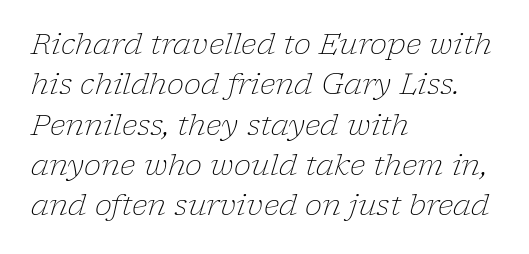
{"serif": "yes", "italic": "yes", "lean": "right", "slant_degrees": 17, "bold": "no", "weight": "light", "width": "normal", "stroke_contrast": "low", "x_height": "medium", "monospaced": "no", "underline": "no", "align": "left", "line_spacing": "normal", "line_spacing_ratio": 1.39, "letter_spacing": "normal", "letter_spacing_em": 0.0, "glyph_px": 29}
